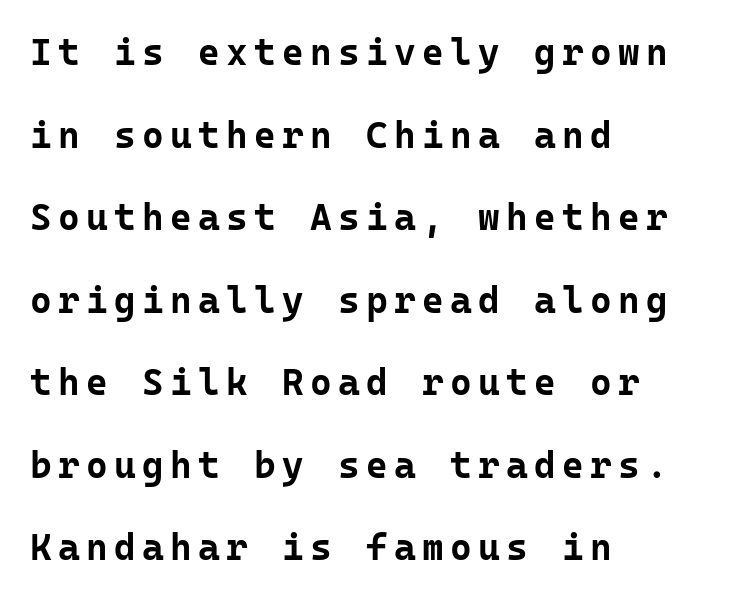
The image shows 37 px bold sans-serif type, upright, monospaced; set left-aligned, loose line spacing (2.23x), not underlined; low stroke contrast and a medium x-height.
